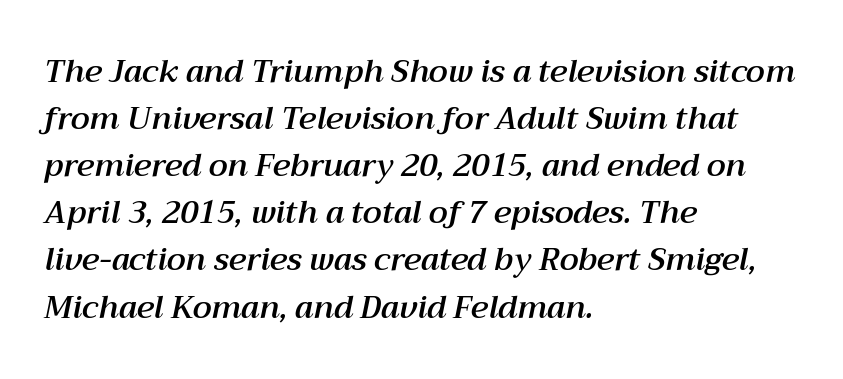
The image shows 31 px text type, italic (leaning right); set left-aligned, normal line spacing (1.52x), normal letter spacing, not underlined; medium stroke contrast and a medium x-height.
